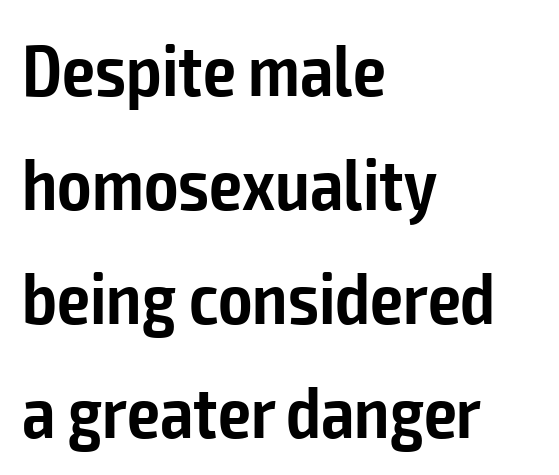
Q: Is the text bold? A: Semi-bold.
Q: Is the text italic (slanted)? A: No, it is upright.
Q: Is the typeface a serif or a sans-serif typeface? A: Sans-serif.
Q: Is the text underlined? A: No.
Q: How is the paragraph aligned? A: Left-aligned.
Q: Is the spacing between letters normal or unusually wide? A: Normal.
Q: Is the spacing between lines tight, normal or loose? A: Normal.
Q: Width (condensed, normal, or wide)? A: Condensed.
Q: Stroke contrast? A: Low.
Q: x-height? A: Medium.
Q: Monospaced? A: No.
